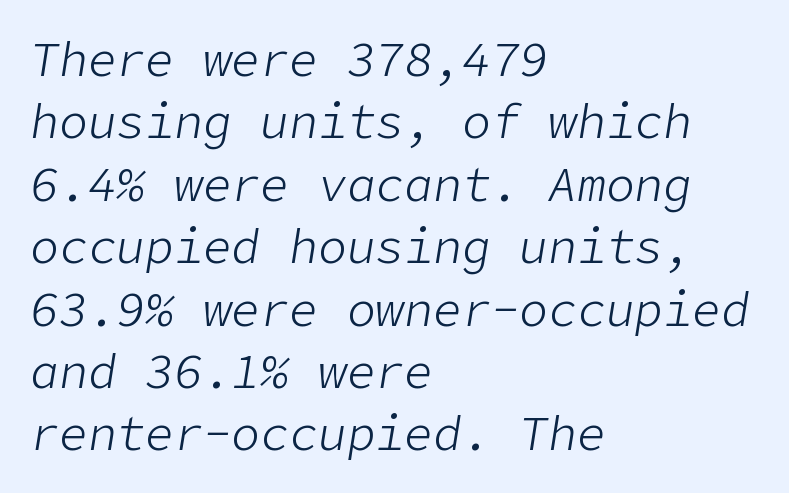
{"italic": "yes", "lean": "right", "slant_degrees": 9, "bold": "no", "weight": "light", "width": "normal", "stroke_contrast": "low", "x_height": "medium", "underline": "no", "align": "left", "line_spacing": "normal", "line_spacing_ratio": 1.3, "letter_spacing": "normal", "letter_spacing_em": 0.0, "glyph_px": 48}
